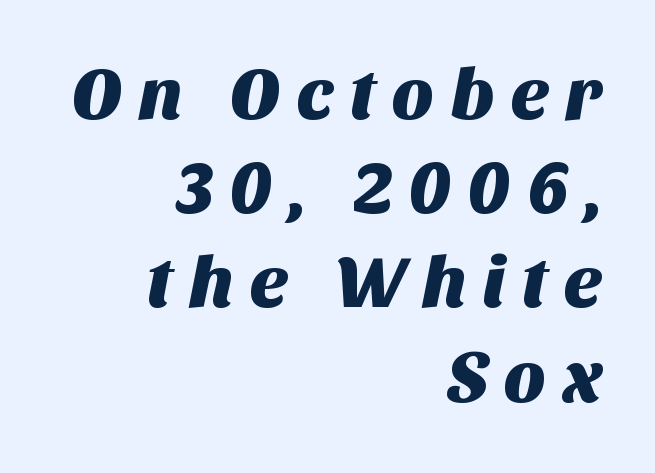
Successive baselines arrive at the customary interval. Look at the bottom of the vertical strokes: they stop flat, with no serifs. Caption: expanded tracking, letters set apart. The glyphs are unaccompanied by any horizontal stroke below them. Line ends are locked; line starts wander.
